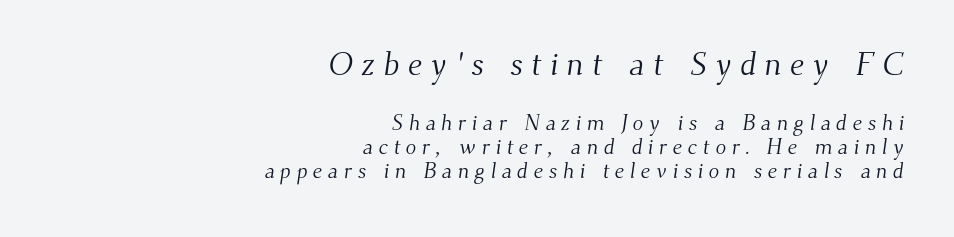
The rendering shrinks the type as you move from the upper chunk to the lower. I'd call this a serif setting — the letters wear small feet. The passage shown stacks its lines with hardly any gap. The letters advance in unequal steps, a hallmark of proportional type.
